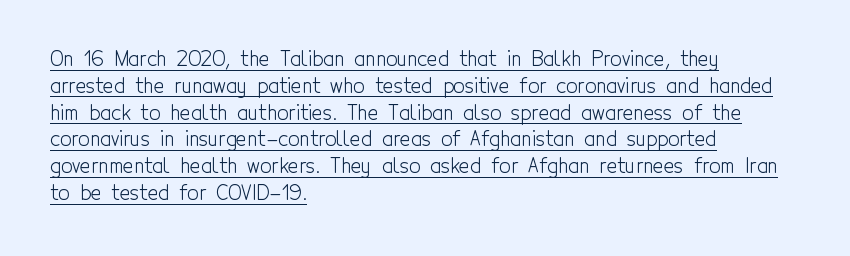
{"italic": "no", "bold": "no", "underline": "yes", "align": "left", "line_spacing": "normal", "line_spacing_ratio": 1.34, "letter_spacing": "normal", "letter_spacing_em": 0.0, "glyph_px": 20}
